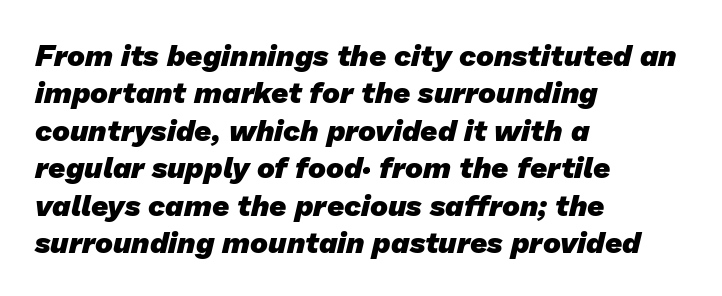
The image shows 30 px heavy sans-serif type; set left-aligned, normal line spacing (1.25x), normal letter spacing, not underlined; low stroke contrast and a medium x-height.
